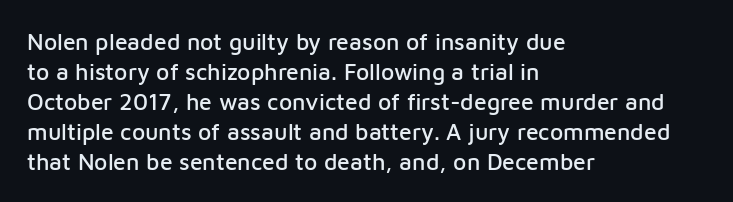
The image shows 23 px text type, upright; set left-aligned, normal line spacing (1.3x), normal letter spacing, not underlined.
